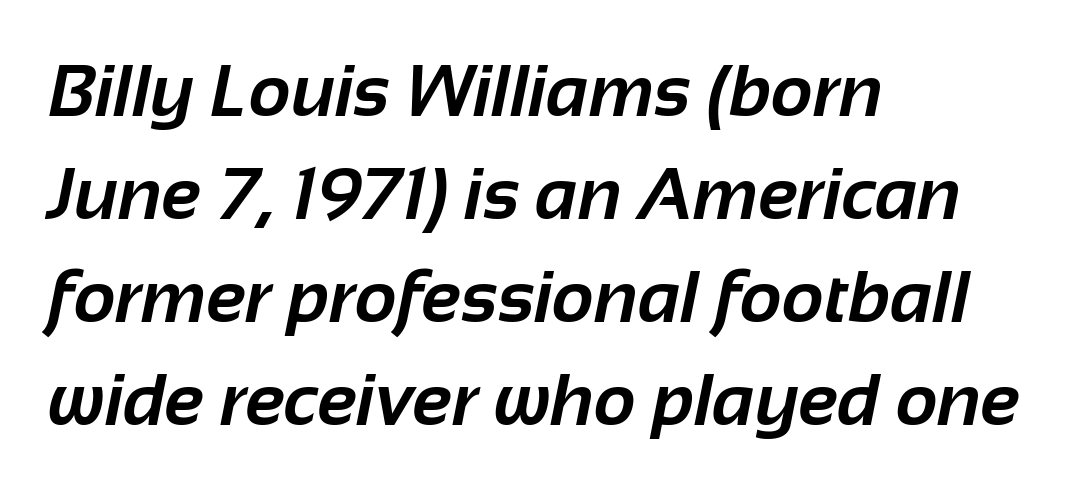
Reading down the column, the eye jumps a familiar distance to each next line. In terms of letterspacing, this is plain default setting. Spacing verdict: proportional, widths tailored to each character. Thick stems and heavy bowls — unmistakably bold.
